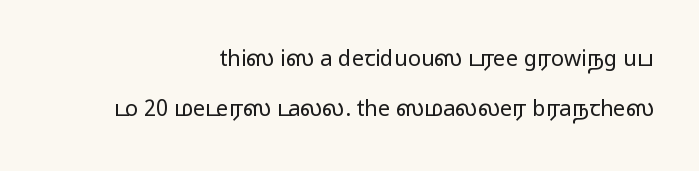
Stroke mass is kept to a normal reading level or below. When letters stand straight like this, we call the style roman or upright. Notice how the passage keeps a crisp vertical edge on the right only. Observe the ordinary spacing: letters are neighbours, not strangers. Letters rest on an invisible, unmarked baseline. The space between consecutive lines is lavish.
